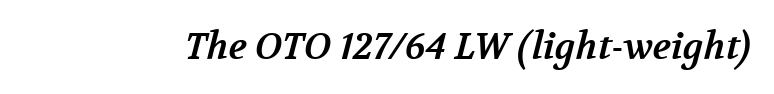
{"serif": "yes", "bold": "yes", "weight": "bold", "width": "normal", "stroke_contrast": "medium", "x_height": "medium", "monospaced": "no", "underline": "no", "letter_spacing": "normal", "letter_spacing_em": 0.0, "glyph_px": 37}
